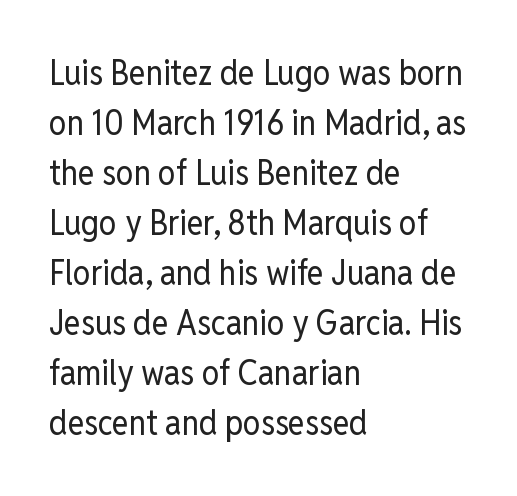
Letters have the restrained weight of plain body copy at most. This is the regular roman posture of the typeface. The type is set solid horizontally, with unmodified tracking. Is the block centered? No — it sits flush against the left margin.
